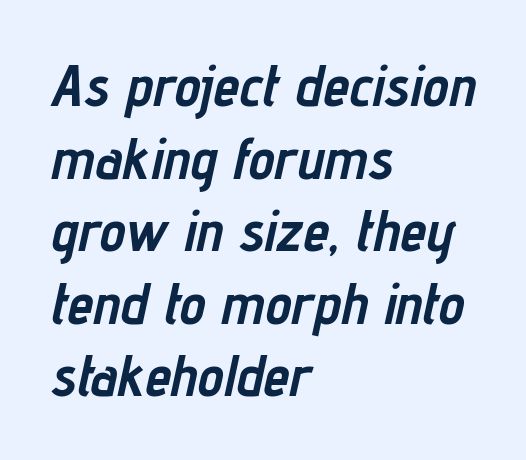
You can tell it's italic because the verticals aren't actually vertical. Is the letter spacing exaggerated? No — it looks like the ordinary default. Do the characters align in a grid? No, the font is proportional. Caption: bold face, heavy strokes. Visually the block forms a straight wall on the left and a jagged coastline on the right.
